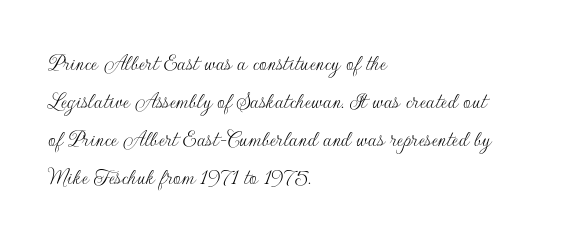
Is there much room between lines? A standard amount, neither cramped nor airy. How are the letters spaced? Ordinarily, with no added tracking. This rendering features lettering with no underline. The paragraph shown leans on its left margin. The weight tops out at a normal text grade.
